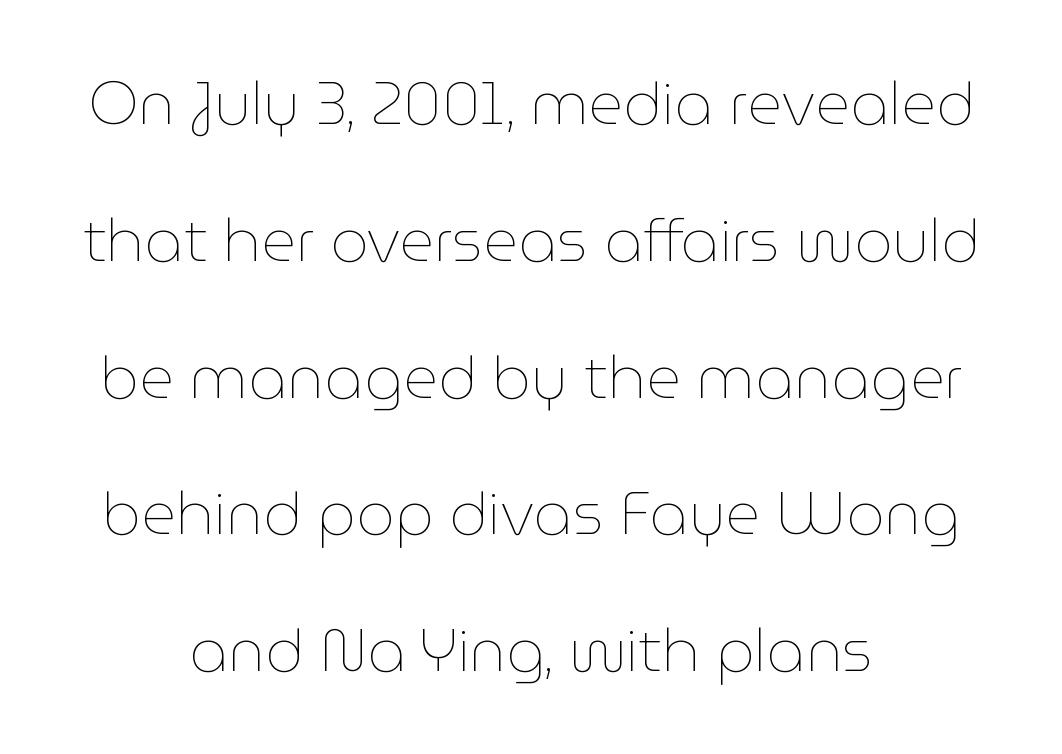
The setting favours the middle, as headings and verse often do. Each letter keeps its own natural width here, so spacing adapts to shape. No heavy texture on the line: the type isn't bold. Italic: no, the glyphs are upright roman. If you measured baseline to baseline, you'd find a long distance.
